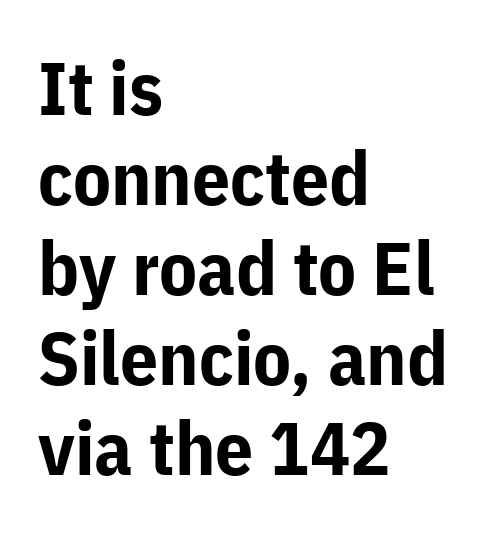
These lines keep a tight, regular rhythm from letter to letter. Nothing sits at the stroke ends, so this counts as sans-serif. The strokes are fattened all the way to bold. Italic? Not at all — the glyphs are vertical.
